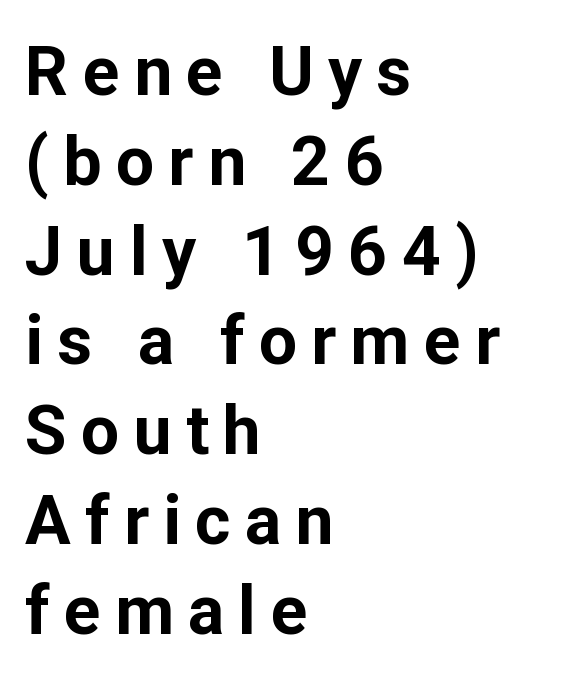
Q: Is the text bold? A: Yes.
Q: Is the text italic (slanted)? A: No, it is upright.
Q: Is the typeface a serif or a sans-serif typeface? A: Sans-serif.
Q: Is the text underlined? A: No.
Q: How is the paragraph aligned? A: Left-aligned.
Q: Is the spacing between letters normal or unusually wide? A: Unusually wide.
Q: Is the spacing between lines tight, normal or loose? A: Normal.
Q: Width (condensed, normal, or wide)? A: Normal.
Q: Stroke contrast? A: Low.
Q: x-height? A: Medium.
Q: Monospaced? A: No.
